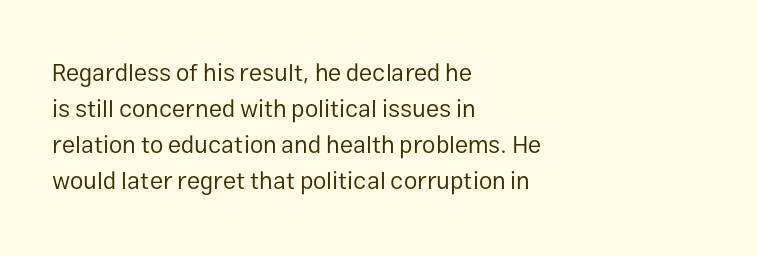
Q: Is the text bold? A: No.
Q: Is the text italic (slanted)? A: No, it is upright.
Q: Is the text underlined? A: No.
Q: How is the paragraph aligned? A: Left-aligned.
Q: Is the spacing between letters normal or unusually wide? A: Normal.
Q: Is the spacing between lines tight, normal or loose? A: Normal.
